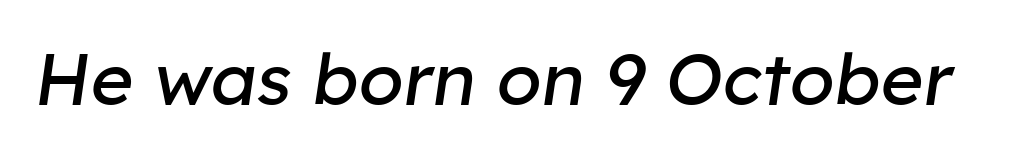
Here the designer chose a conventional face with non-uniform glyph widths. Letters rest on an invisible, unmarked baseline. Every character sits at an angle, as italics do. Is the letter spacing exaggerated? No — it looks like the ordinary default. Is the stroke heavy? The answer is a plain regular-or-lighter.
